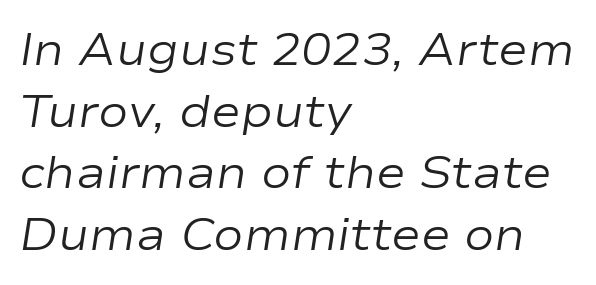
Q: Is the text bold? A: No.
Q: Is the text italic (slanted)? A: Yes, it leans right by about 9 degrees.
Q: Is the text underlined? A: No.
Q: How is the paragraph aligned? A: Left-aligned.
Q: Is the spacing between letters normal or unusually wide? A: Normal.
Q: Is the spacing between lines tight, normal or loose? A: Normal.
Q: Width (condensed, normal, or wide)? A: Wide.
Q: Stroke contrast? A: Low.
Q: x-height? A: Medium.
Q: Monospaced? A: No.
